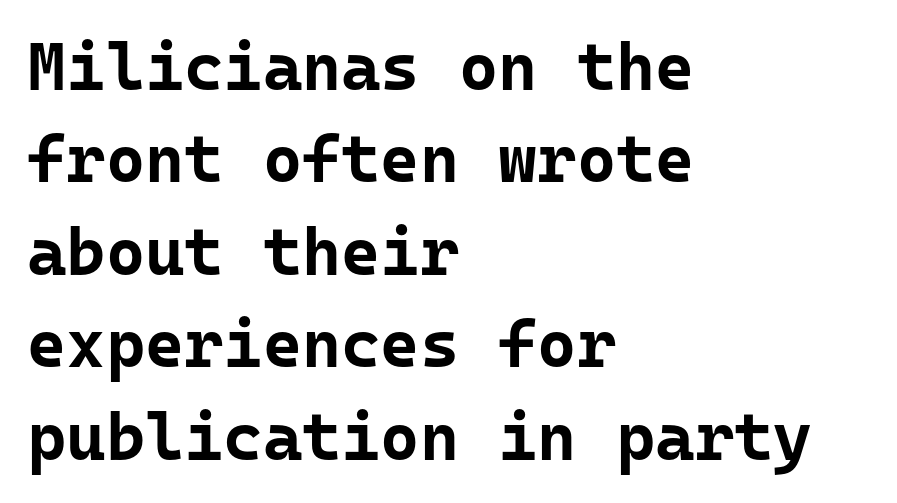
If you drew a ruler down the left edge, every line would touch it. Every character here occupies the same horizontal width, giving the sample a typewriter-like rhythm. Regular leading. Nothing unusual about the tracking: characters are spaced as the font intends. The rendering shows plain stroke endings on the letterforms — a sans-serif design. Honestly, there is no underline to notice here at all.
